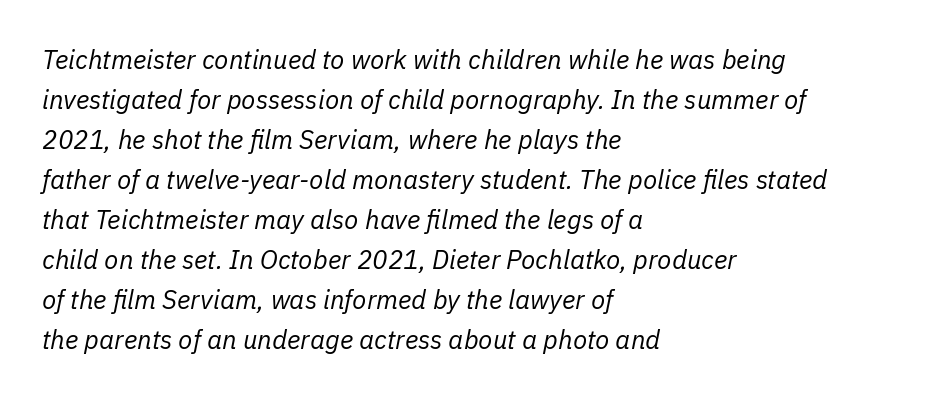
The image shows 26 px text type, italic (leaning right); set left-aligned, normal line spacing (1.54x), normal letter spacing, not underlined.
